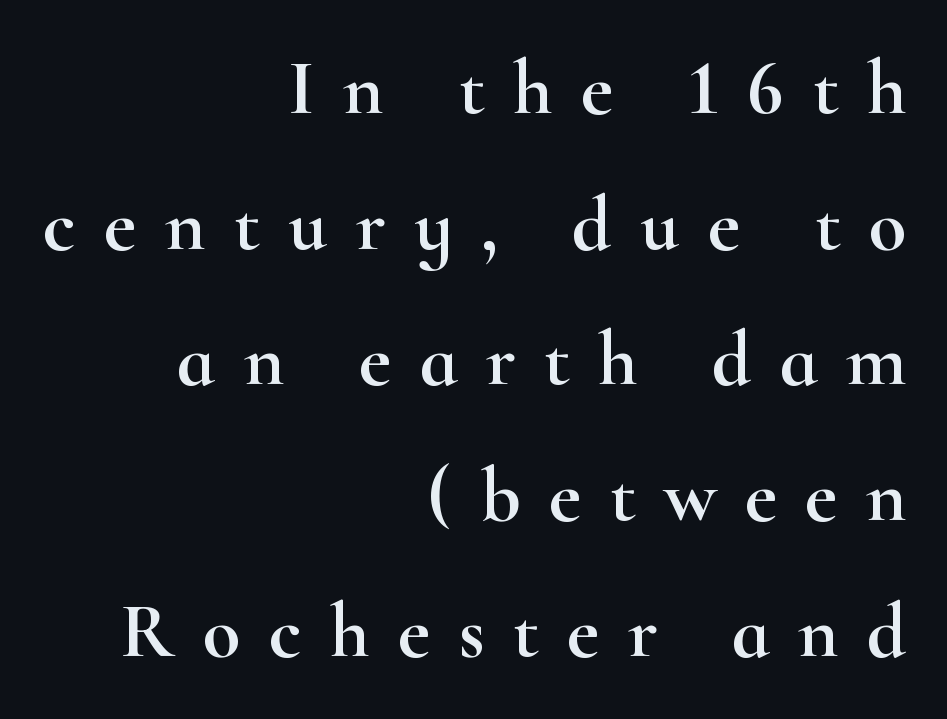
The image shows 78 px wide serif type, upright; set right-aligned, line spacing 1.74x, unusually wide letter spacing (+0.36 em), not underlined; high stroke contrast and a small x-height.
